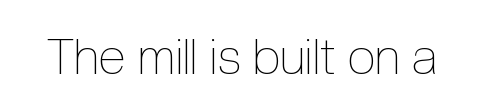
The letters look calm and open, with moderate or lighter stems. Posture: straight, roman, zero tilt. Think of a printed novel: that variable character pitch is what you see here. The gap between lines stays unmarked. Standard letterfit; no display-style spreading of the glyphs.
